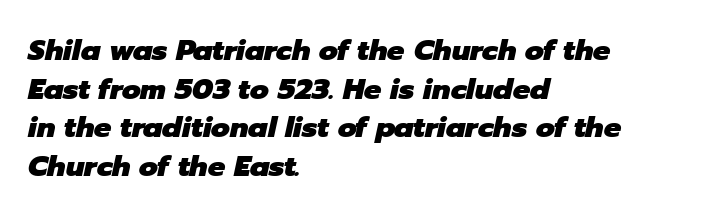
Q: Is the text bold? A: Yes.
Q: Is the text italic (slanted)? A: Yes, it leans right by about 12 degrees.
Q: Is the text underlined? A: No.
Q: How is the paragraph aligned? A: Left-aligned.
Q: Is the spacing between letters normal or unusually wide? A: Normal.
Q: Is the spacing between lines tight, normal or loose? A: Normal.
Q: Width (condensed, normal, or wide)? A: Normal.
Q: Stroke contrast? A: Low.
Q: x-height? A: Medium.
Q: Monospaced? A: No.
